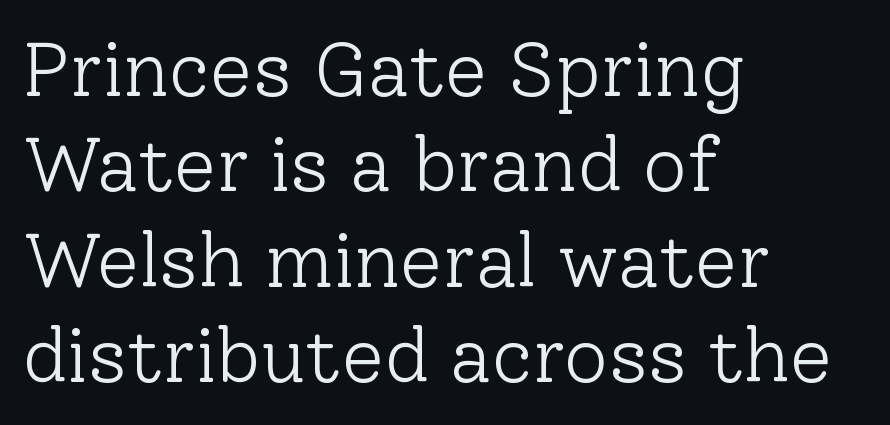
The gaps between neighbouring characters are ordinary and unremarkable. Yep, those are serifs on the letters. Ordinary non-slanted type is in use. Weight: in the light-to-regular range.
